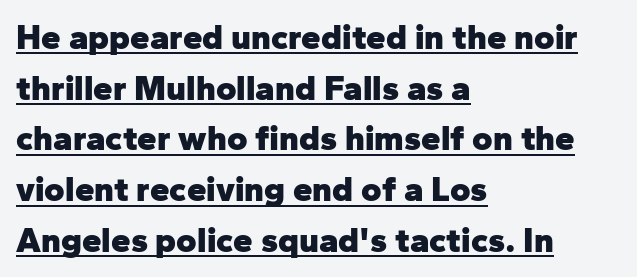
The image shows 35 px heavy sans-serif type, upright; set left-aligned, normal line spacing (1.45x), normal letter spacing, underlined; low stroke contrast and a medium x-height.
